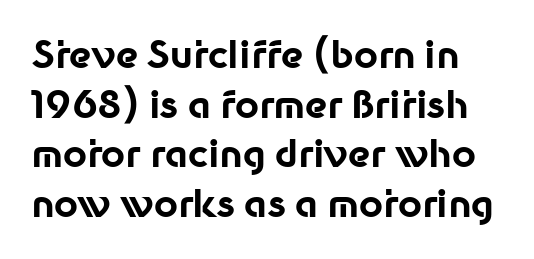
The image shows 37 px bold sans-serif type, upright; set normal line spacing (1.34x), normal letter spacing, not underlined; low stroke contrast and a medium x-height.
